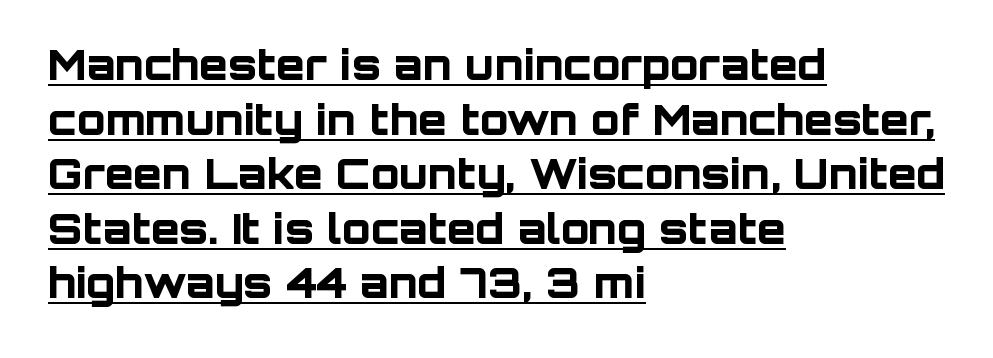
Q: Is the text bold? A: Yes.
Q: Is the text italic (slanted)? A: No, it is upright.
Q: Is the typeface a serif or a sans-serif typeface? A: Sans-serif.
Q: Is the text underlined? A: Yes.
Q: How is the paragraph aligned? A: Left-aligned.
Q: Is the spacing between letters normal or unusually wide? A: Normal.
Q: Is the spacing between lines tight, normal or loose? A: Normal.
Q: Width (condensed, normal, or wide)? A: Normal.
Q: Stroke contrast? A: Low.
Q: x-height? A: Large.
Q: Monospaced? A: No.
